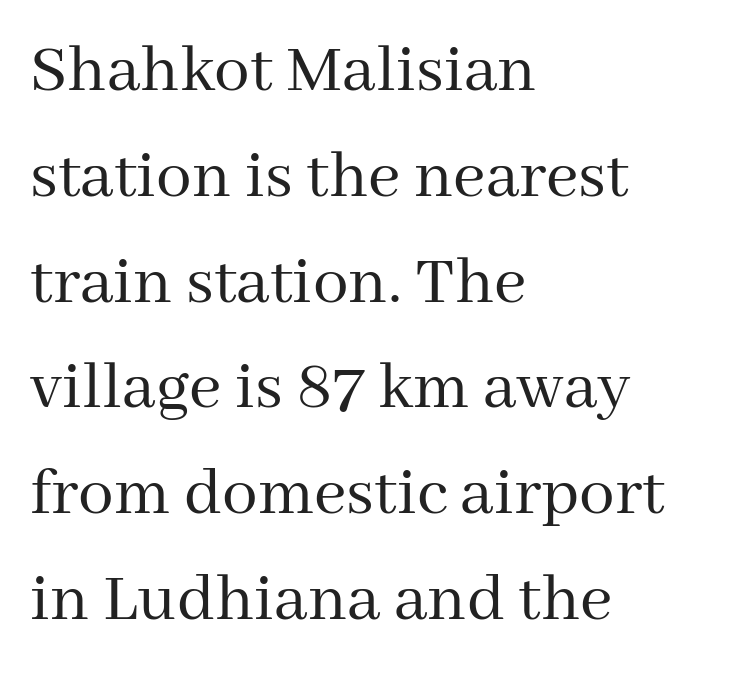
Nobody drew a line under any word here. Each letter keeps its own natural width here, so spacing adapts to shape. Quick note: interline space is typical. The letters sit at their default tracking, neither squeezed nor spread. This is roman type, the default non-slanted kind.
